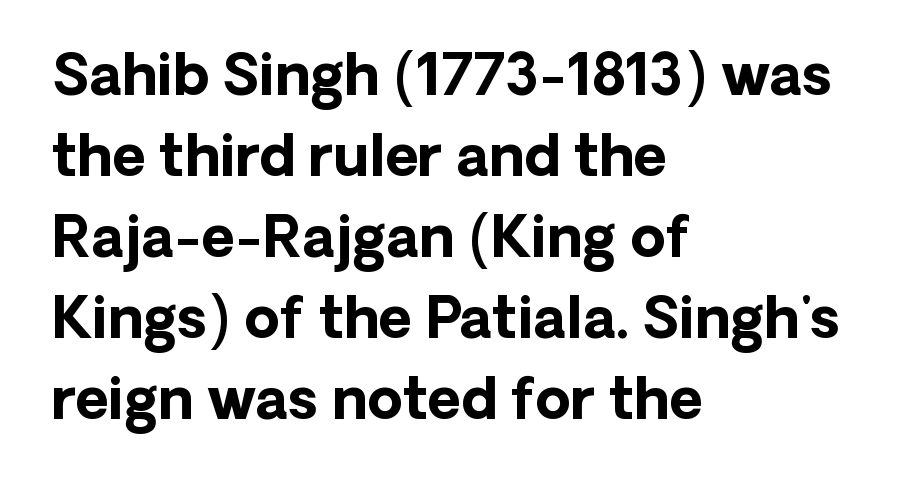
{"serif": "no", "italic": "no", "bold": "yes", "weight": "bold", "width": "normal", "stroke_contrast": "low", "x_height": "medium", "monospaced": "no", "underline": "no", "align": "left", "line_spacing": "normal", "line_spacing_ratio": 1.42, "letter_spacing": "normal", "letter_spacing_em": 0.0, "glyph_px": 57}
